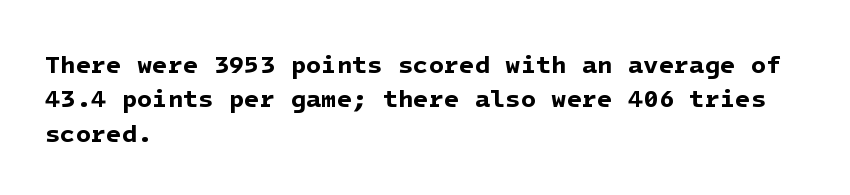
Q: Is the text bold? A: Yes.
Q: Is the text underlined? A: No.
Q: How is the paragraph aligned? A: Left-aligned.
Q: Is the spacing between letters normal or unusually wide? A: Normal.
Q: Is the spacing between lines tight, normal or loose? A: Normal.
